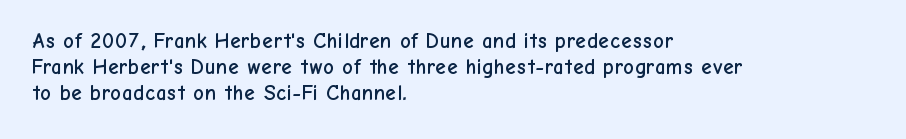
Q: Is the text italic (slanted)? A: No, it is upright.
Q: Is the text underlined? A: No.
Q: How is the paragraph aligned? A: Left-aligned.
Q: Is the spacing between letters normal or unusually wide? A: Normal.
Q: Is the spacing between lines tight, normal or loose? A: Normal.
